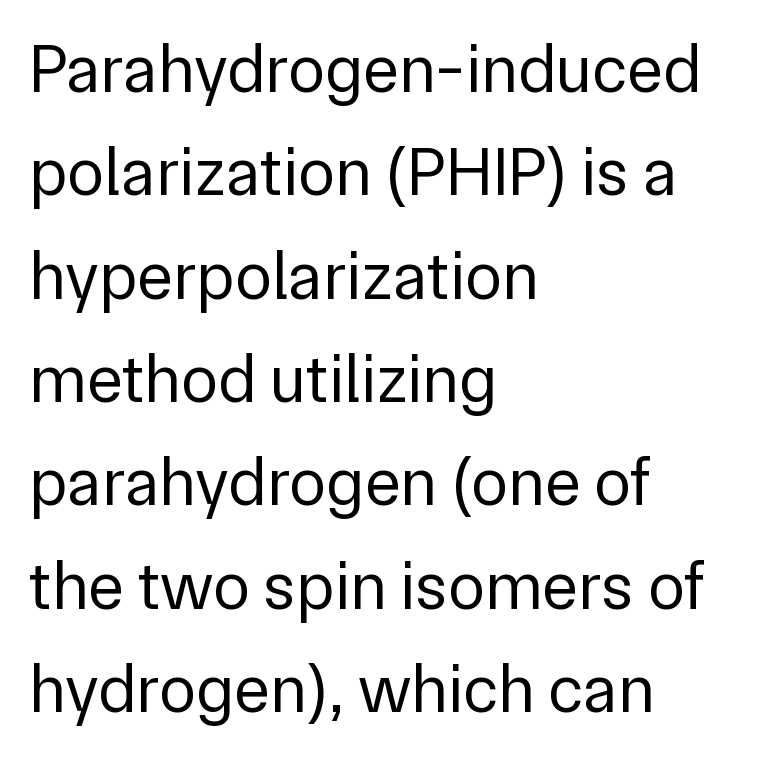
The image shows 68 px regular-weight sans-serif type, upright; set left-aligned, normal line spacing (1.52x), normal letter spacing, not underlined; low stroke contrast and a medium x-height.
